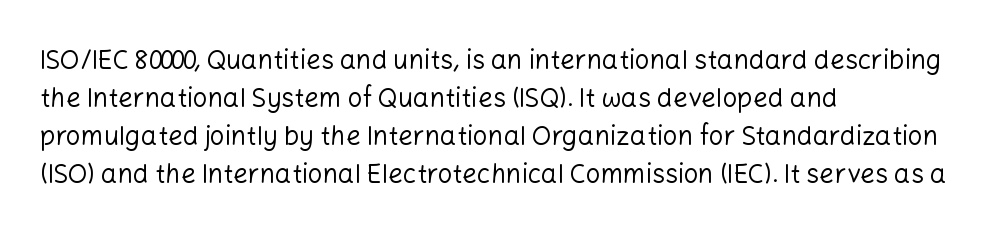
{"italic": "no", "bold": "no", "underline": "no", "align": "left", "line_spacing": "normal", "line_spacing_ratio": 1.46, "letter_spacing": "normal", "letter_spacing_em": 0.0, "glyph_px": 26}
